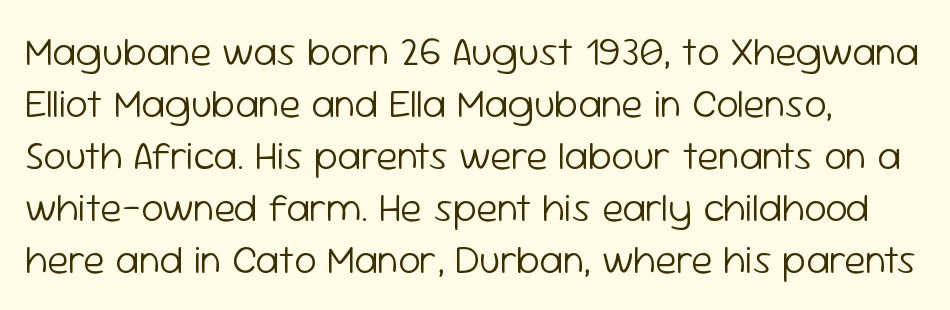
Q: Is the text bold? A: No.
Q: Is the text italic (slanted)? A: No, it is upright.
Q: Is the typeface a serif or a sans-serif typeface? A: Sans-serif.
Q: Is the text underlined? A: No.
Q: How is the paragraph aligned? A: Left-aligned.
Q: Is the spacing between letters normal or unusually wide? A: Normal.
Q: Is the spacing between lines tight, normal or loose? A: Normal.
Q: Width (condensed, normal, or wide)? A: Normal.
Q: Stroke contrast? A: Low.
Q: x-height? A: Medium.
Q: Monospaced? A: No.
